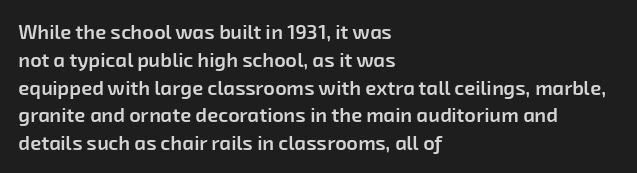
{"bold": "semi", "underline": "no", "align": "left", "line_spacing": "normal", "line_spacing_ratio": 1.39, "letter_spacing": "normal", "letter_spacing_em": 0.0, "glyph_px": 20}
